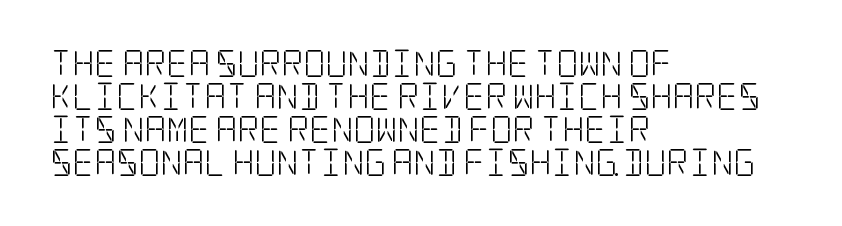
The image shows 27 px text type, upright; set left-aligned, line spacing 1.22x, normal letter spacing, not underlined.
